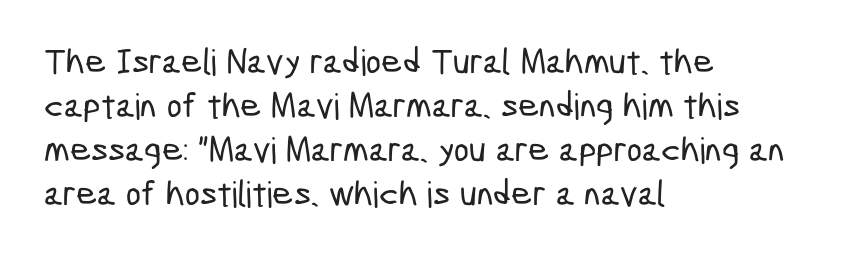
{"serif": "no", "width": "condensed", "stroke_contrast": "low", "x_height": "medium", "monospaced": "no", "underline": "no", "align": "left", "line_spacing_ratio": 1.22, "letter_spacing": "normal", "letter_spacing_em": 0.0, "glyph_px": 36}
